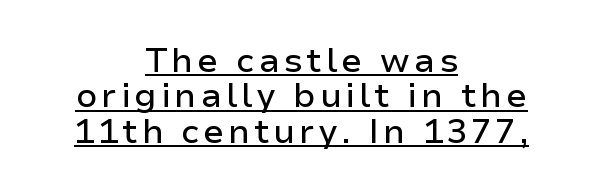
Layout note: lines centered. The letters advance in unequal steps, a hallmark of proportional type. The designer dialed line spacing down below the default. To sum up the face: it is a sans, with no serifs. Like a heading marked for emphasis, these lines bear an underscore. Vertical strokes here are truly vertical.
